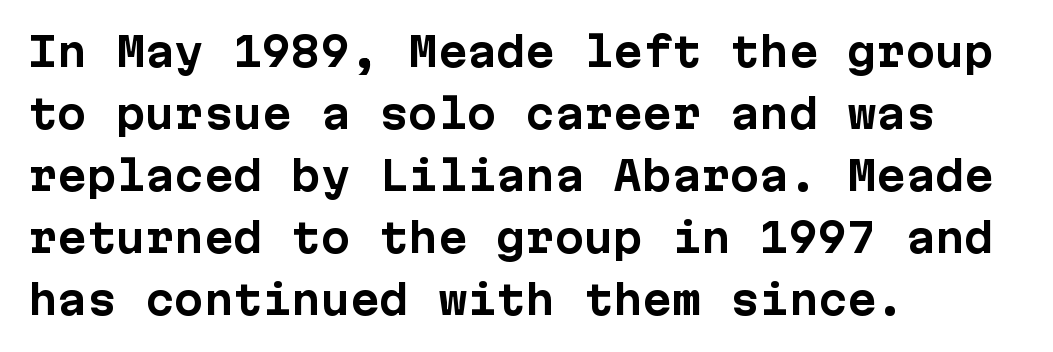
{"serif": "no", "italic": "no", "bold": "yes", "weight": "bold", "width": "normal", "stroke_contrast": "low", "x_height": "medium", "underline": "no", "align": "left", "line_spacing": "normal", "line_spacing_ratio": 1.59, "letter_spacing": "normal", "letter_spacing_em": 0.0, "glyph_px": 39}
